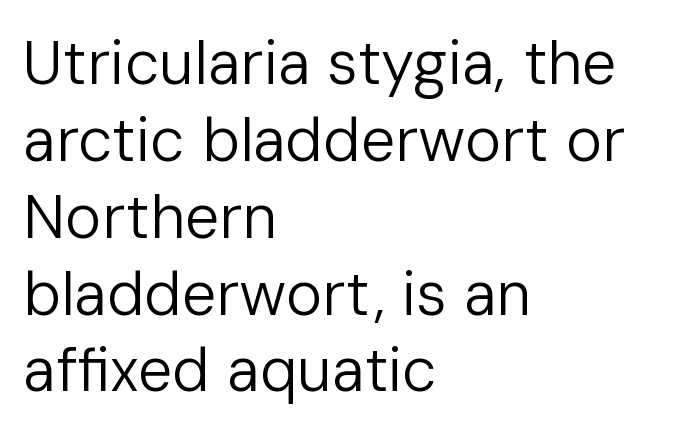
What kind of face is this? One without serifs — a sans. Proportional: the letters do not fall into vertical columns. Layout note: lines flush left. Letters rest on an invisible, unmarked baseline. No chunkiness to these letters — they're not bold.
